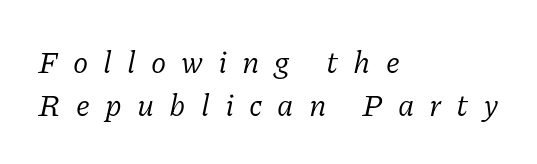
The rag falls on the right side of this text block. Glyph-to-glyph distance is far greater than everyday printed text. Quick note: italic. Old-style or modern, the face here clearly has serifs.
